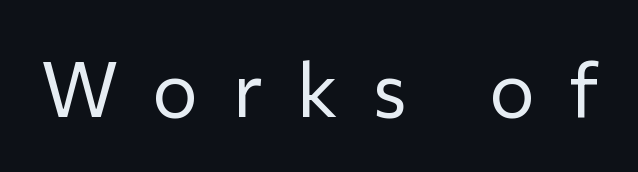
Each stroke keeps to a modest, everyday thickness or less. Does extra space separate the letters? Yes, quite a lot of it. Note the varied advance widths — an 'i' is clearly narrower than an 'm'. Nobody drew a line under any word here. When letters stand straight like this, we call the style roman or upright. The passage shown is typeset with a sans-serif family.
